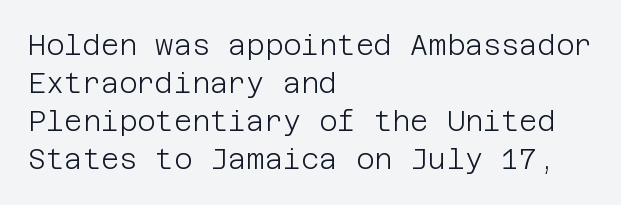
Q: Is the text bold? A: No.
Q: Is the text italic (slanted)? A: No, it is upright.
Q: Is the typeface a serif or a sans-serif typeface? A: Sans-serif.
Q: Is the text underlined? A: No.
Q: How is the paragraph aligned? A: Left-aligned.
Q: Is the spacing between letters normal or unusually wide? A: Normal.
Q: Is the spacing between lines tight, normal or loose? A: Normal.
Q: Width (condensed, normal, or wide)? A: Normal.
Q: Stroke contrast? A: Low.
Q: x-height? A: Large.
